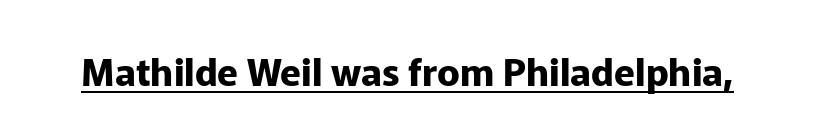
The image shows 38 px bold sans-serif type, upright; set normal letter spacing, underlined; low stroke contrast and a medium x-height.
